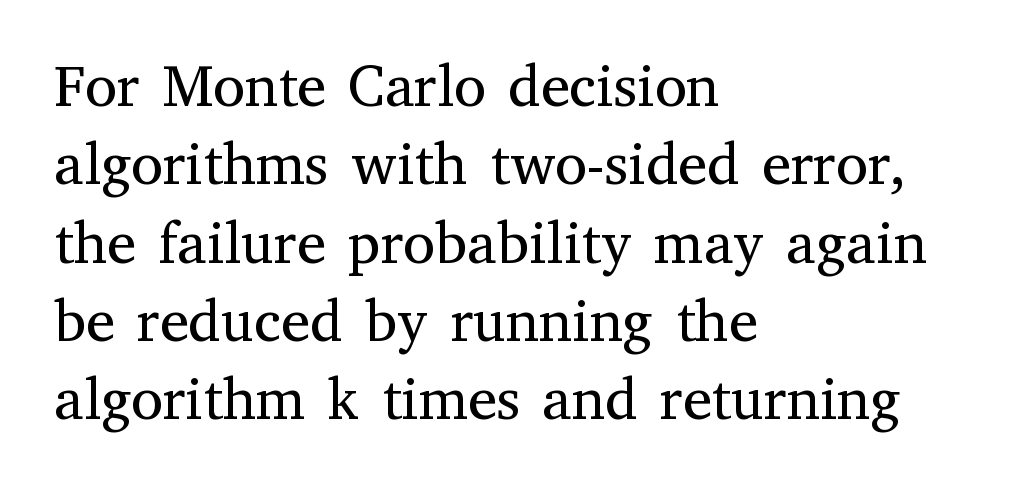
The image shows 58 px regular-weight serif type, upright; set left-aligned, normal line spacing (1.35x), normal letter spacing, not underlined; medium stroke contrast and a medium x-height.
